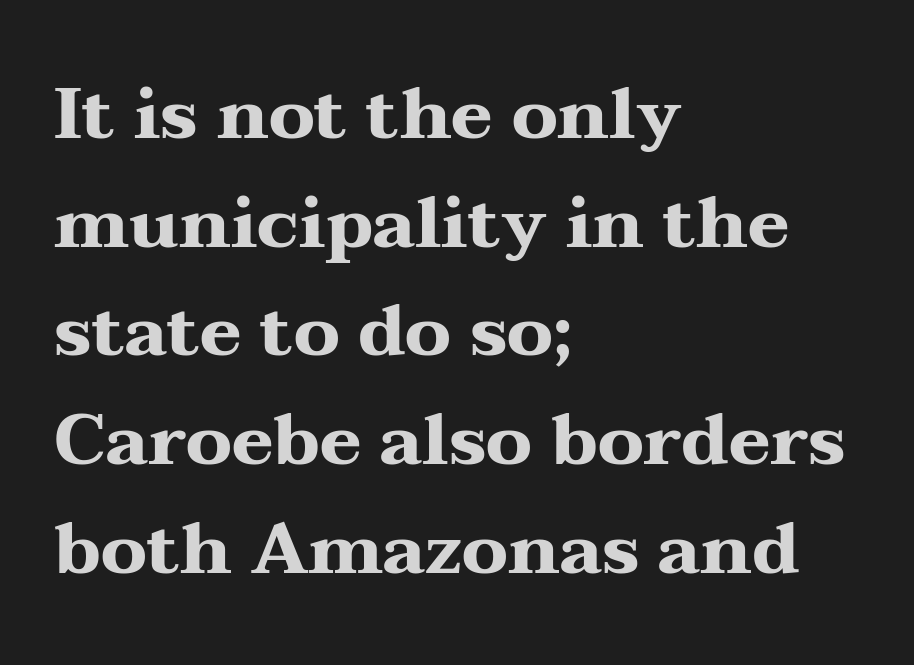
{"serif": "yes", "italic": "no", "bold": "yes", "weight": "heavy", "width": "wide", "stroke_contrast": "medium", "x_height": "medium", "monospaced": "no", "underline": "no", "align": "left", "line_spacing": "normal", "line_spacing_ratio": 1.53, "letter_spacing": "normal", "letter_spacing_em": 0.0, "glyph_px": 71}
